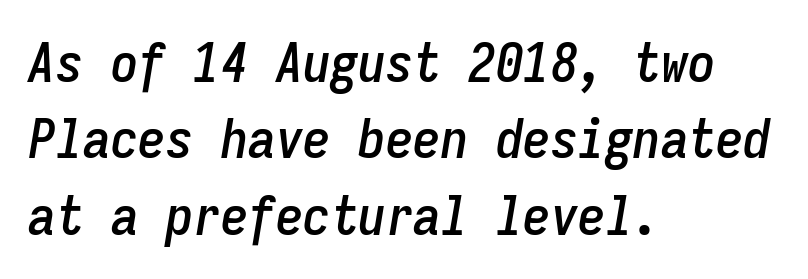
{"italic": "yes", "lean": "right", "slant_degrees": 9, "width": "condensed", "stroke_contrast": "low", "x_height": "medium", "monospaced": "yes", "underline": "no", "align": "left", "line_spacing": "normal", "line_spacing_ratio": 1.39, "letter_spacing": "normal", "letter_spacing_em": 0.0, "glyph_px": 55}
